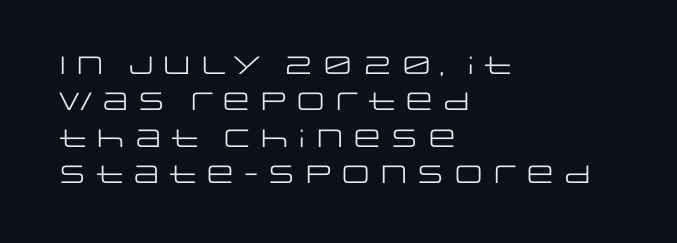
In terms of posture, this sample is upright. The passage shown has conventional tracking throughout. The zone under the glyphs is completely vacant. The lines are quadded left. These glyphs show unthickened strokes, regular width or finer. Rows of type keep a routine distance in the vertical direction.
